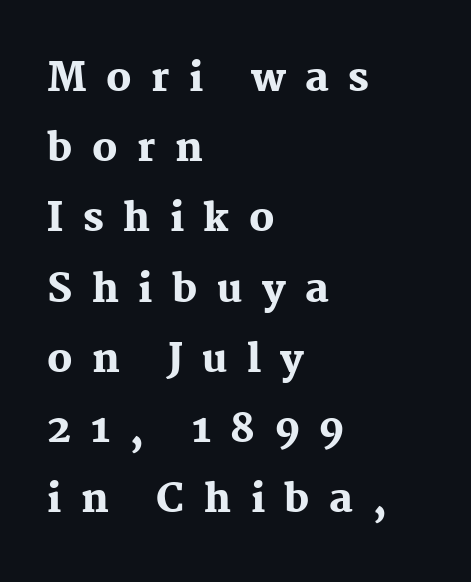
{"serif": "yes", "italic": "no", "bold": "yes", "weight": "heavy", "width": "normal", "stroke_contrast": "medium", "x_height": "medium", "monospaced": "no", "underline": "no", "align": "left", "line_spacing_ratio": 1.8, "letter_spacing": "wide", "letter_spacing_em": 0.5, "glyph_px": 39}
